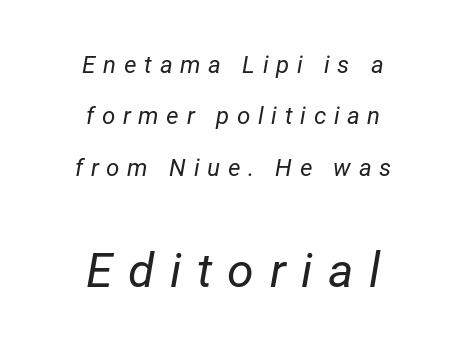
{"italic": "yes", "lean": "right", "slant_degrees": 12, "bold": "no", "weight": "regular", "width": "normal", "stroke_contrast": "low", "x_height": "medium", "monospaced": "no", "underline": "no", "align": "center", "line_spacing": "loose", "line_spacing_ratio": 2.14, "letter_spacing": "wide", "letter_spacing_em": 0.32, "larger_block": "second", "size_ratio": 2.0, "glyph_px": 48}
